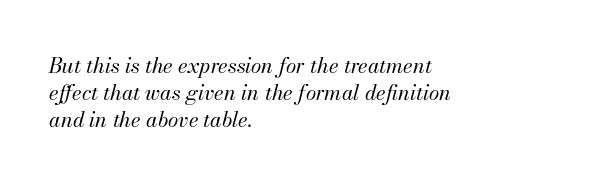
Does the lettering tilt? It does — this is italic. The font sits on the lighter half of the weight spectrum, regular included. Check the space under the baseline: it is left empty. Each new line begins a customary step beneath the previous one. Alignment: flush left.
